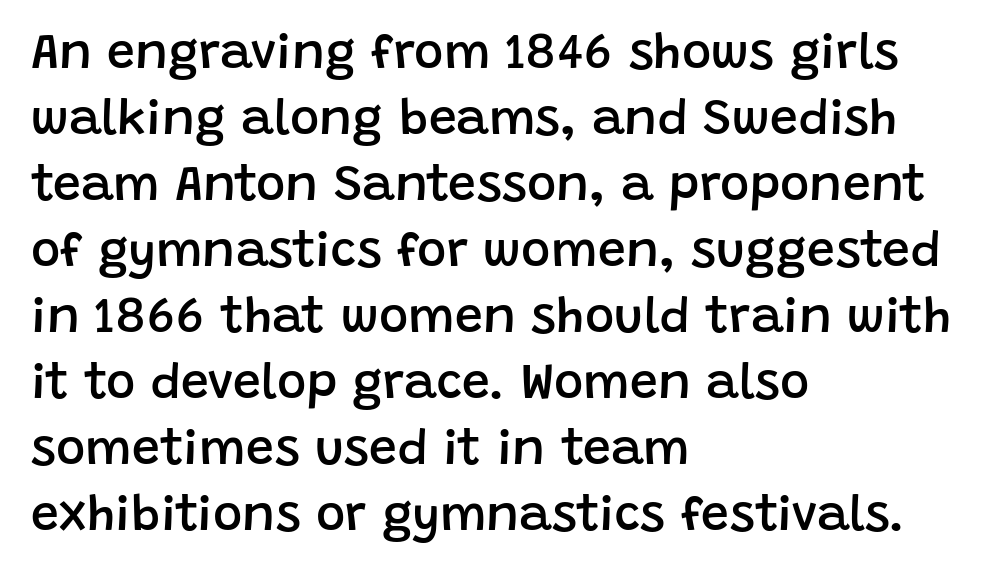
The image shows 50 px semibold sans-serif type, upright; set left-aligned, normal line spacing (1.32x), normal letter spacing, not underlined; low stroke contrast and a large x-height.
